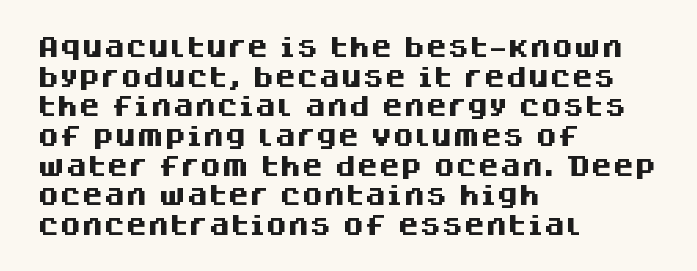
The image shows 22 px bold type, upright; set left-aligned, normal line spacing (1.35x), normal letter spacing, not underlined.
